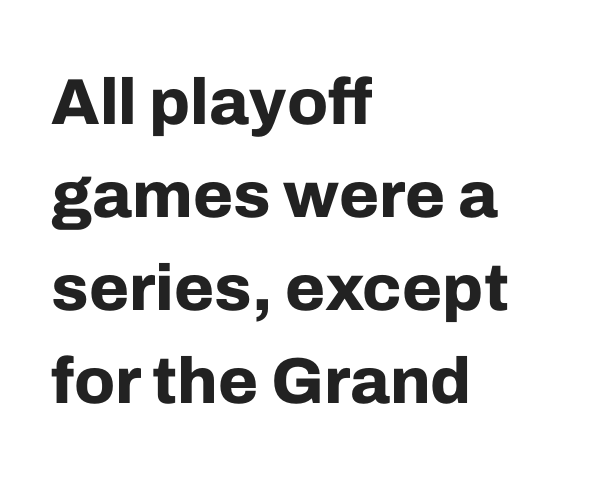
{"serif": "no", "italic": "no", "bold": "yes", "weight": "bold", "width": "normal", "stroke_contrast": "low", "x_height": "medium", "monospaced": "no", "underline": "no", "align": "left", "line_spacing": "normal", "line_spacing_ratio": 1.43, "letter_spacing": "normal", "letter_spacing_em": 0.0, "glyph_px": 65}
